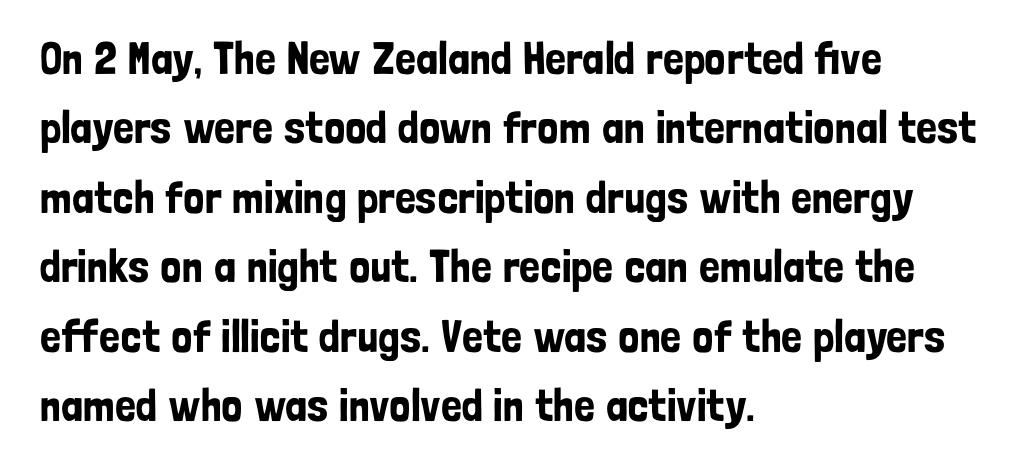
{"serif": "no", "italic": "no", "width": "condensed", "stroke_contrast": "low", "x_height": "medium", "monospaced": "no", "underline": "no", "align": "left", "line_spacing": "normal", "line_spacing_ratio": 1.51, "letter_spacing": "normal", "letter_spacing_em": 0.0, "glyph_px": 46}
